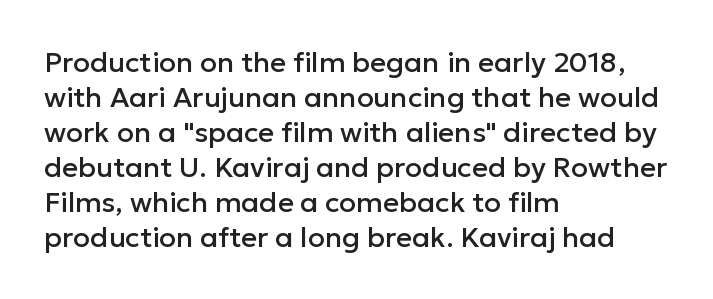
The image shows 28 px sans-serif type, upright; set left-aligned, normal line spacing (1.25x), normal letter spacing, not underlined; low stroke contrast and a medium x-height.
